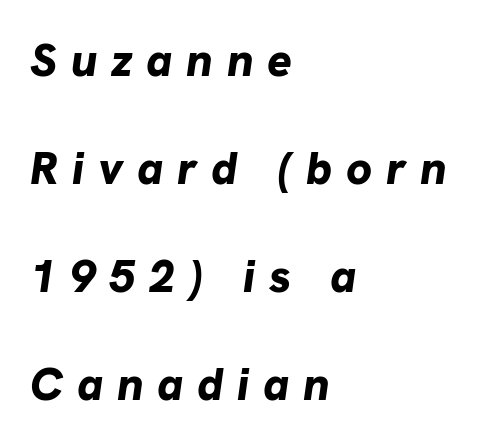
The image shows 46 px bold type, italic (leaning right); set left-aligned, loose line spacing (2.35x), unusually wide letter spacing (+0.3 em), not underlined; low stroke contrast and a medium x-height.
